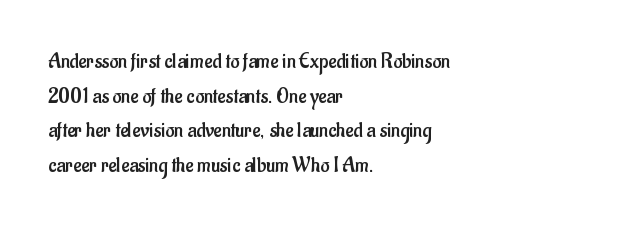
{"italic": "no", "bold": "no", "underline": "no", "align": "left", "line_spacing": "normal", "line_spacing_ratio": 1.57, "letter_spacing": "normal", "letter_spacing_em": 0.0, "glyph_px": 22}
